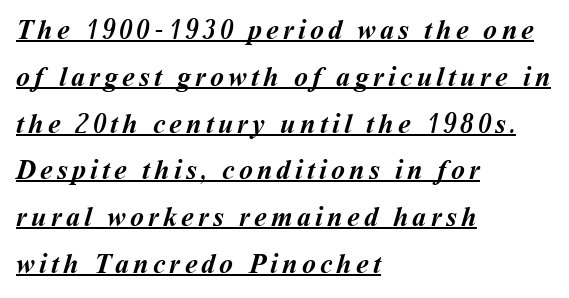
Q: Is the text bold? A: Yes.
Q: Is the text underlined? A: Yes.
Q: How is the paragraph aligned? A: Left-aligned.
Q: Is the spacing between lines tight, normal or loose? A: Normal.
Q: Width (condensed, normal, or wide)? A: Normal.
Q: Stroke contrast? A: Medium.
Q: x-height? A: Medium.
Q: Monospaced? A: No.
